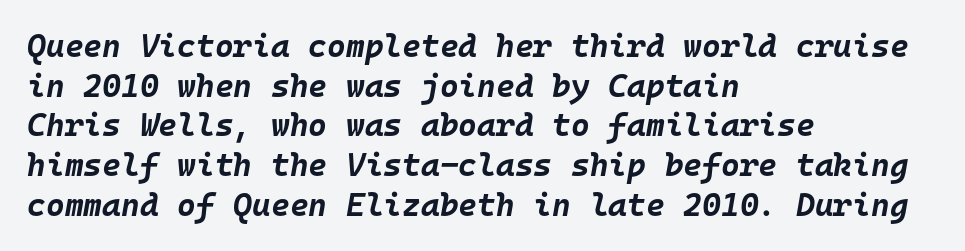
The image shows 32 px bold type, italic (leaning right), monospaced; set left-aligned, line spacing 1.24x, normal letter spacing, not underlined; low stroke contrast and a large x-height.
